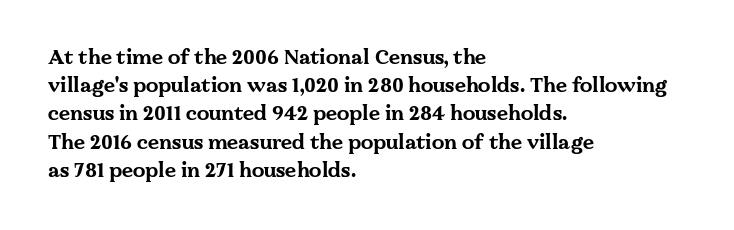
{"italic": "no", "bold": "yes", "underline": "no", "align": "left", "line_spacing": "normal", "line_spacing_ratio": 1.41, "letter_spacing": "normal", "letter_spacing_em": 0.0, "glyph_px": 20}
